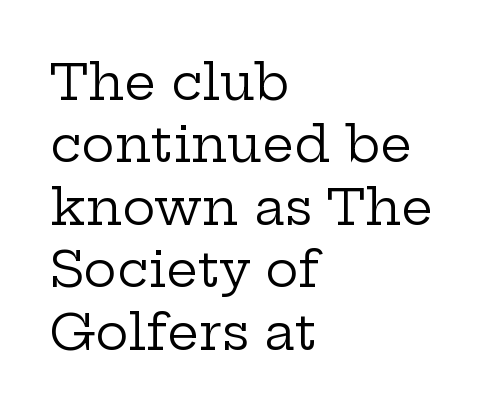
Q: Is the text bold? A: No.
Q: Is the text italic (slanted)? A: No, it is upright.
Q: Is the typeface a serif or a sans-serif typeface? A: Serif.
Q: Is the text underlined? A: No.
Q: How is the paragraph aligned? A: Left-aligned.
Q: Is the spacing between letters normal or unusually wide? A: Normal.
Q: Is the spacing between lines tight, normal or loose? A: Normal.
Q: Width (condensed, normal, or wide)? A: Wide.
Q: Stroke contrast? A: Low.
Q: x-height? A: Medium.
Q: Monospaced? A: No.
